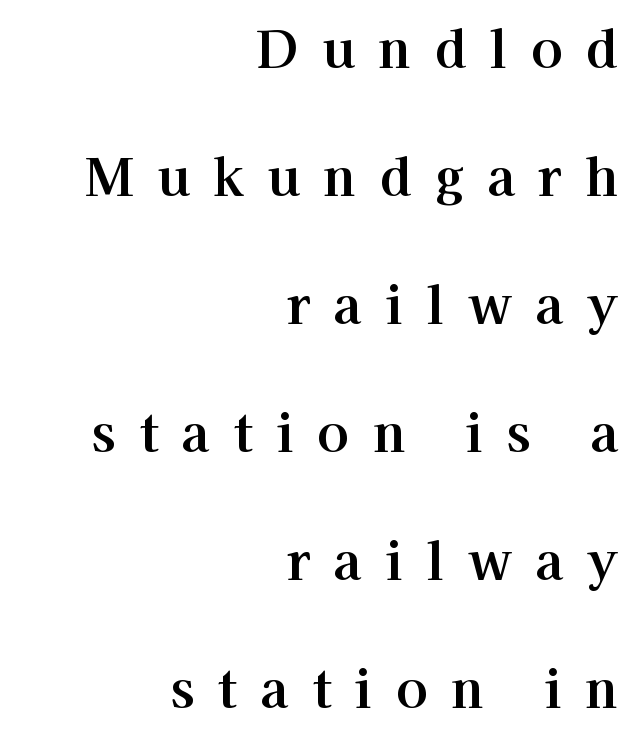
Does the leading feel generous? Absolutely, it's lavish. Lines of text with bare space underneath. Do the characters align in a grid? No, the font is proportional. The compositor pushed each line to the right boundary. The line texture is sparse and dotted thanks to wide tracking. Are there feet on the stems? There are — it's a serif.
